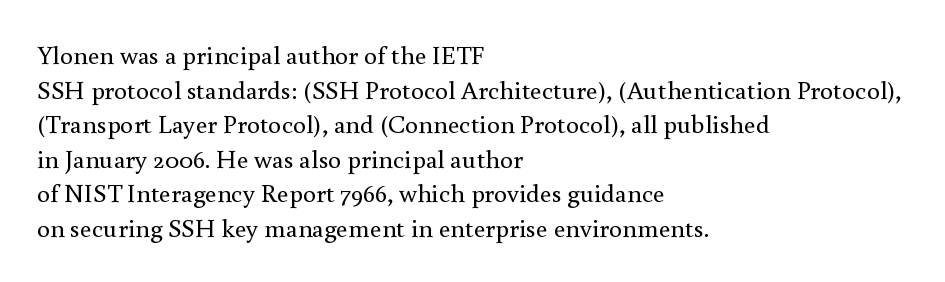
{"italic": "no", "bold": "no", "underline": "no", "align": "left", "line_spacing": "normal", "line_spacing_ratio": 1.33, "letter_spacing": "normal", "letter_spacing_em": 0.0, "glyph_px": 26}
